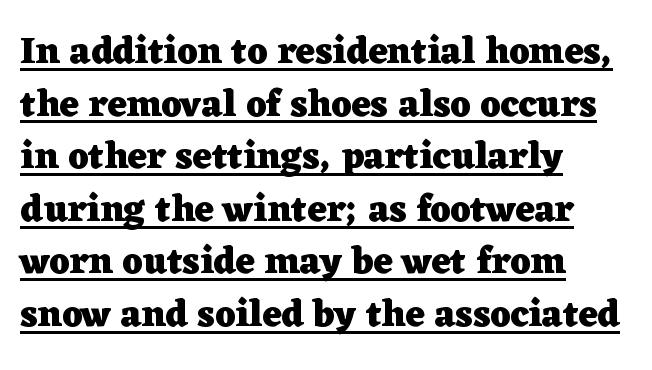
The image shows 37 px heavy, wide serif type, upright; set left-aligned, normal line spacing (1.42x), normal letter spacing, underlined; low stroke contrast and a medium x-height.
